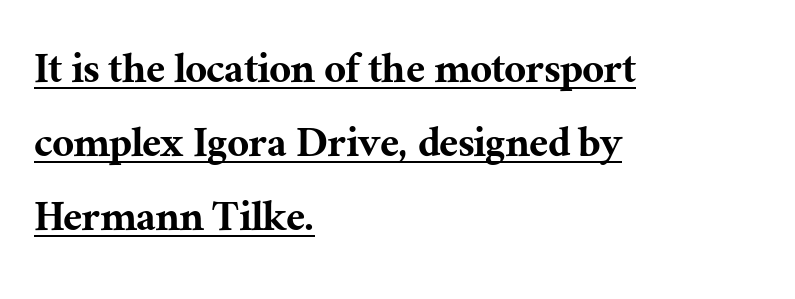
Successive baselines arrive at the customary interval. The gaps between neighbouring characters are ordinary and unremarkable. When letters stand straight like this, we call the style roman or upright. The rendering uses natural spacing where letterforms have individual widths. The typesetter chose a ragged-right arrangement here.
